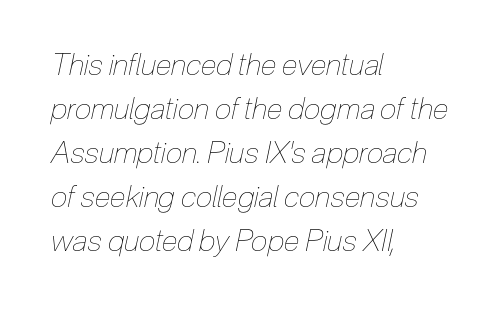
Q: Is the text bold? A: No.
Q: Is the text italic (slanted)? A: Yes, it leans right by about 12 degrees.
Q: Is the text underlined? A: No.
Q: How is the paragraph aligned? A: Left-aligned.
Q: Is the spacing between letters normal or unusually wide? A: Normal.
Q: Is the spacing between lines tight, normal or loose? A: Normal.
Q: Width (condensed, normal, or wide)? A: Condensed.
Q: Stroke contrast? A: Low.
Q: x-height? A: Medium.
Q: Monospaced? A: No.
